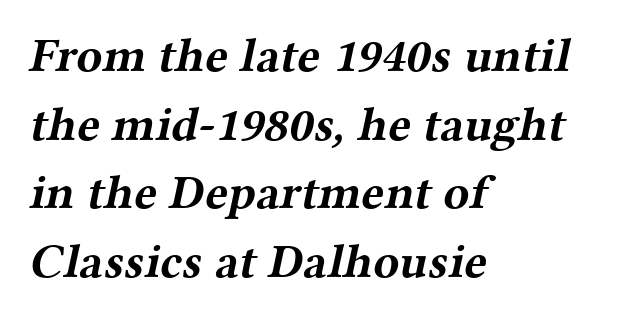
The image shows 48 px bold, wide serif type; set left-aligned, normal line spacing (1.43x), normal letter spacing, not underlined; medium stroke contrast and a medium x-height.
